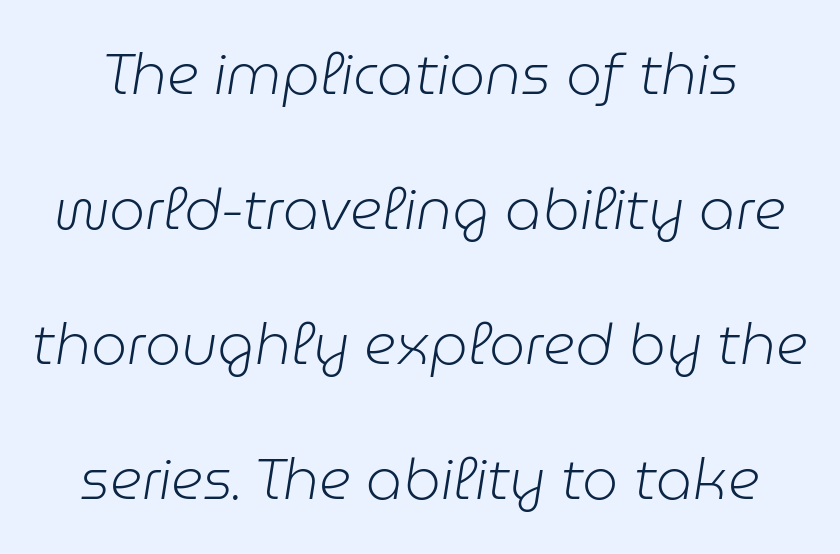
Every character sits at an angle, as italics do. Compared with typical paragraphs, the rows here are farther apart. Caption: face not bold, strokes unweighted. Nobody drew a line under any word here. These lines keep a tight, regular rhythm from letter to letter. This sample has the flowing, uneven cadence of proportional lettering.
